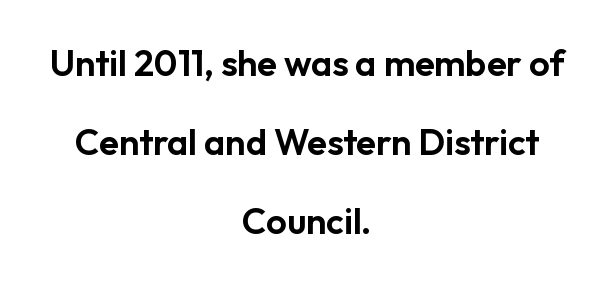
Classification — sans serif. Each letter keeps its own natural width here, so spacing adapts to shape. Does the lettering tilt? It doesn't — this is upright. You could fit nearly another row in the gap between these rows. Notice how the passage keeps no hard edge, just a central spine.
